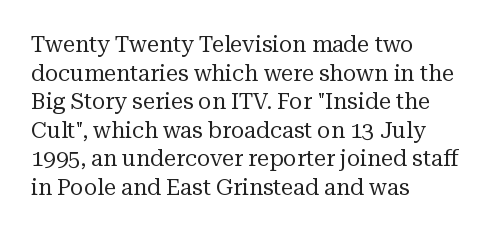
{"italic": "no", "bold": "no", "underline": "no", "align": "left", "line_spacing": "normal", "line_spacing_ratio": 1.3, "letter_spacing": "normal", "letter_spacing_em": 0.0, "glyph_px": 22}
